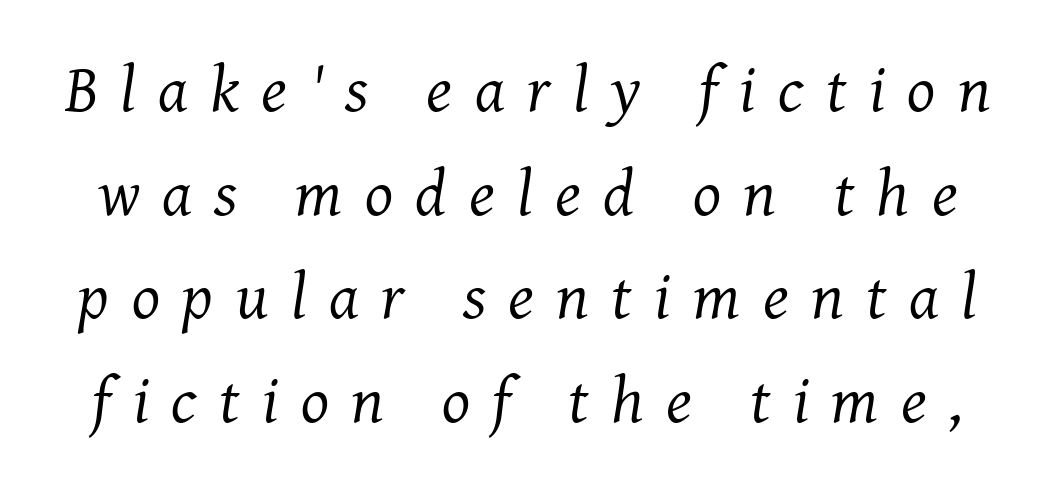
Is this a fixed-width face? No — the glyphs have proportional, varying widths. Line spacing here is normal. No heavy texture on the line: the type isn't bold. The tracking reads as deliberately expanded to a designer's eye. Look at the bottom of the vertical strokes: they flare into serifs here. Emphasis-style slanted type is in use.
